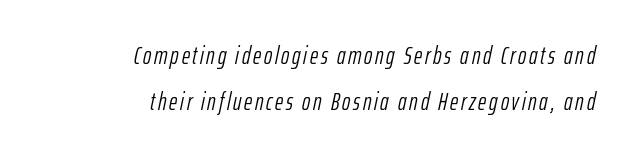
{"italic": "yes", "lean": "right", "slant_degrees": 12, "bold": "no", "underline": "no", "align": "right", "line_spacing_ratio": 1.84, "glyph_px": 25}
